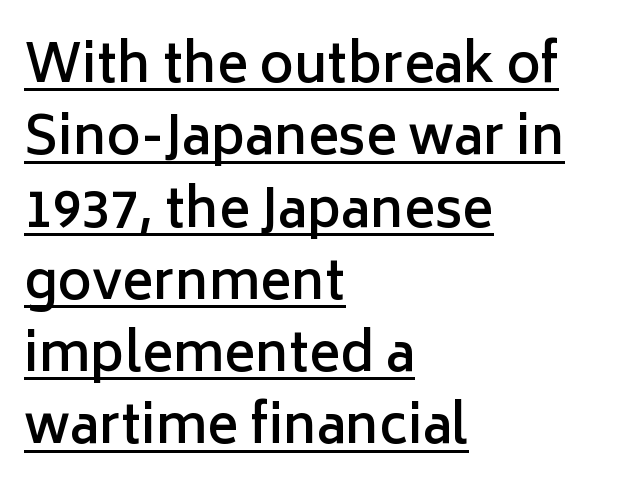
The rendering uses natural spacing where letterforms have individual widths. The rendered words wear a rule along their underside. Students, this is semibold: more ink than regular, less than bold. Vertical strokes here are truly vertical. No feet cap the strokes, marking this as sans-serif type.
